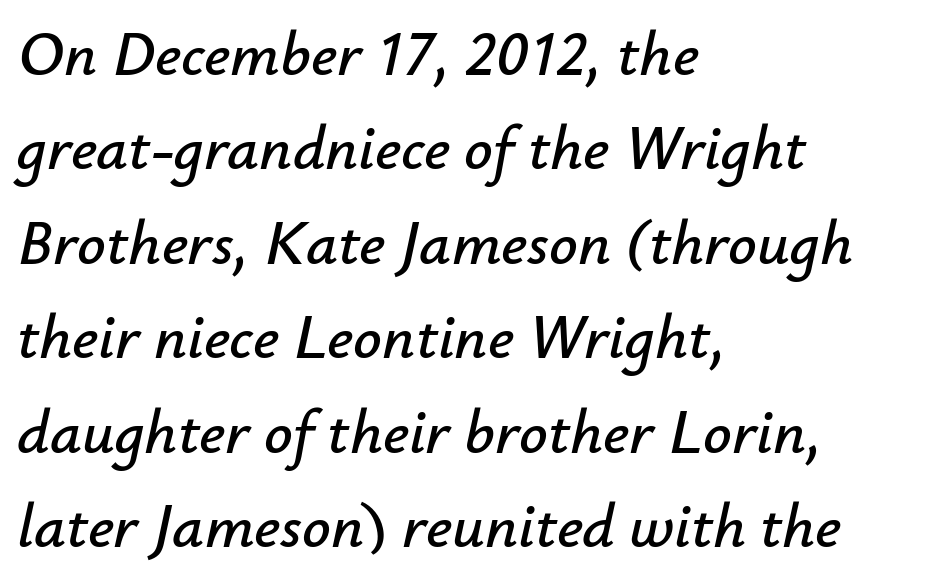
The line-height multiplier appears to be the usual default. Note the varied advance widths — an 'i' is clearly narrower than an 'm'. The paragraph has a hard left edge and a soft right edge. Clear beneath every line of the passage. A typesetter would call this zero additional tracking.
